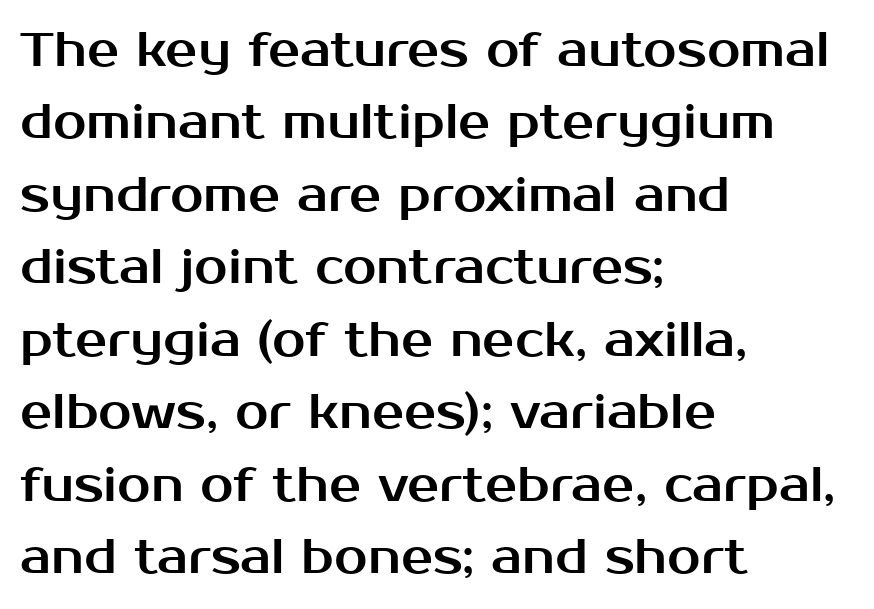
{"serif": "no", "italic": "no", "width": "normal", "stroke_contrast": "medium", "x_height": "medium", "monospaced": "no", "underline": "no", "align": "left", "line_spacing": "normal", "line_spacing_ratio": 1.51, "letter_spacing": "normal", "letter_spacing_em": 0.0, "glyph_px": 48}
